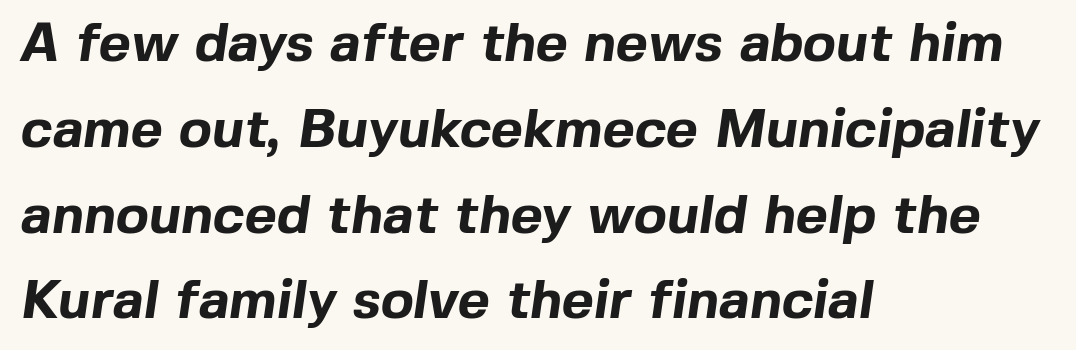
{"serif": "no", "bold": "yes", "weight": "bold", "width": "normal", "x_height": "medium", "monospaced": "no", "underline": "no", "align": "left", "line_spacing": "normal", "line_spacing_ratio": 1.56, "letter_spacing": "normal", "letter_spacing_em": 0.0, "glyph_px": 55}
